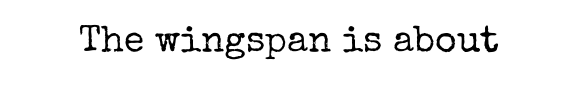
A typesetter would call this zero additional tracking. No chunkiness to these letters — they're not bold. Ordinary non-slanted type is in use. Type style note: has serifs.
